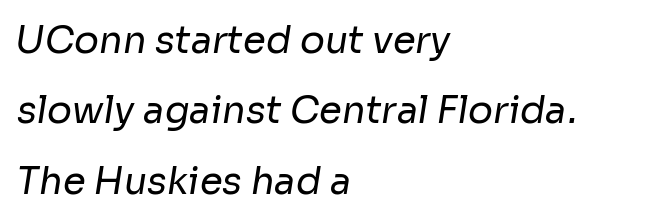
{"serif": "no", "bold": "no", "weight": "regular", "width": "normal", "stroke_contrast": "low", "x_height": "medium", "monospaced": "no", "underline": "no", "align": "left", "line_spacing": "loose", "line_spacing_ratio": 1.9, "letter_spacing": "normal", "letter_spacing_em": 0.0, "glyph_px": 37}
